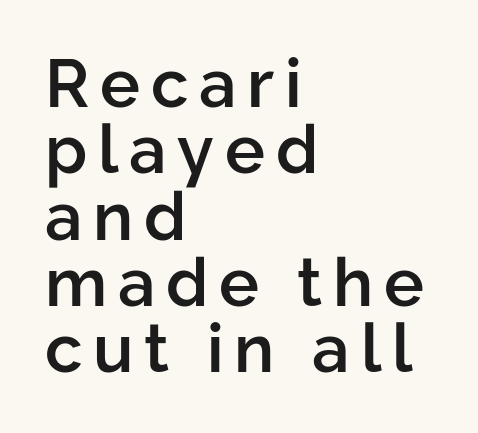
Q: Is the text bold? A: Semi-bold.
Q: Is the text italic (slanted)? A: No, it is upright.
Q: Is the typeface a serif or a sans-serif typeface? A: Sans-serif.
Q: Is the text underlined? A: No.
Q: How is the paragraph aligned? A: Left-aligned.
Q: Is the spacing between lines tight, normal or loose? A: Tight.
Q: Width (condensed, normal, or wide)? A: Normal.
Q: Stroke contrast? A: Low.
Q: x-height? A: Medium.
Q: Monospaced? A: No.
